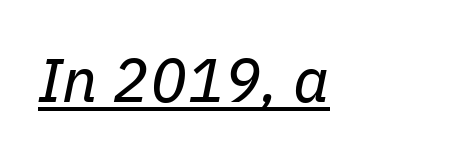
The rendered words wear a rule along their underside. Default kerning and tracking; the words read as compact shapes. Looks like regular typesetting: each glyph gets only the width it needs. The typeface has the unassuming heft of standard copy or less.
